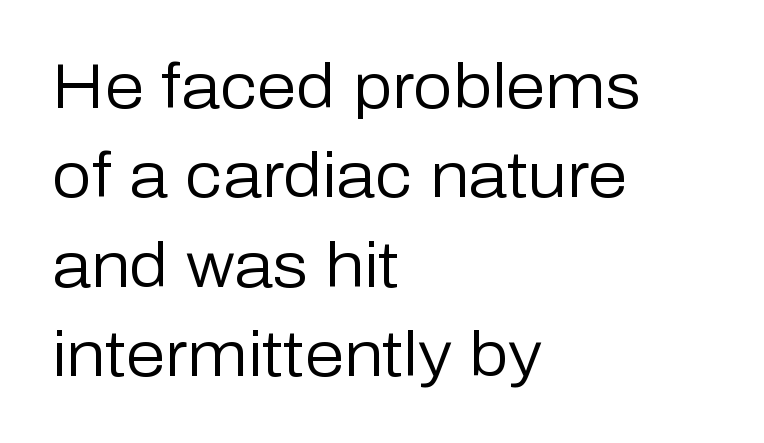
Check under the words: just untouched page. The letters carry no serifs — their stems end cleanly without finishing strokes. When letters stand straight like this, we call the style roman or upright. These lines sit exactly where default settings would place them.
